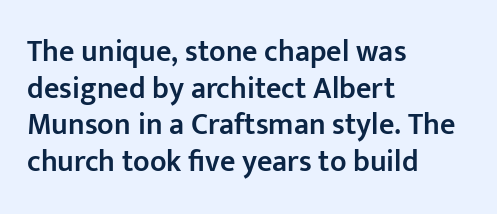
The image shows 30 px semibold sans-serif type, upright; set left-aligned, line spacing 1.22x, normal letter spacing, not underlined; low stroke contrast and a medium x-height.
